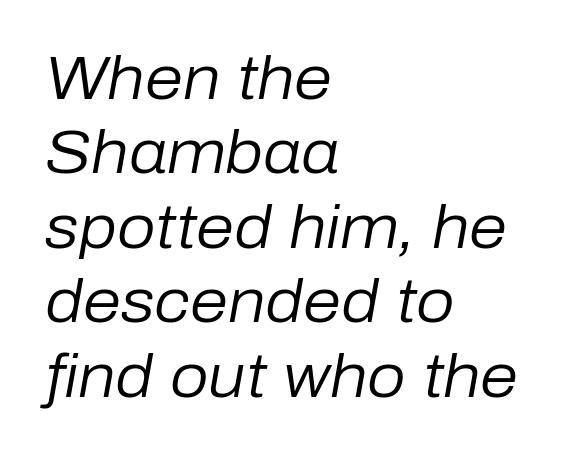
{"italic": "yes", "lean": "right", "slant_degrees": 10, "bold": "no", "weight": "regular", "width": "normal", "stroke_contrast": "low", "x_height": "medium", "monospaced": "no", "underline": "no", "align": "left", "line_spacing_ratio": 1.22, "letter_spacing": "normal", "letter_spacing_em": 0.0, "glyph_px": 61}
